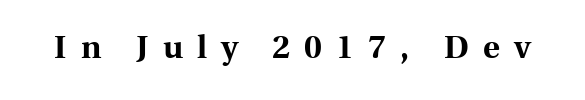
{"serif": "yes", "italic": "no", "bold": "yes", "weight": "bold", "width": "normal", "x_height": "medium", "monospaced": "no", "underline": "no", "letter_spacing": "wide", "letter_spacing_em": 0.44, "glyph_px": 32}
